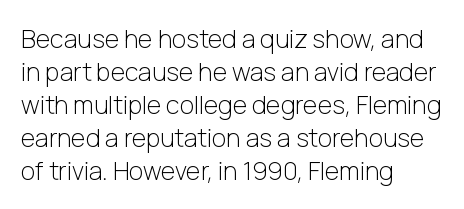
{"italic": "no", "bold": "no", "underline": "no", "align": "left", "line_spacing": "normal", "line_spacing_ratio": 1.32, "letter_spacing": "normal", "letter_spacing_em": 0.0, "glyph_px": 25}
